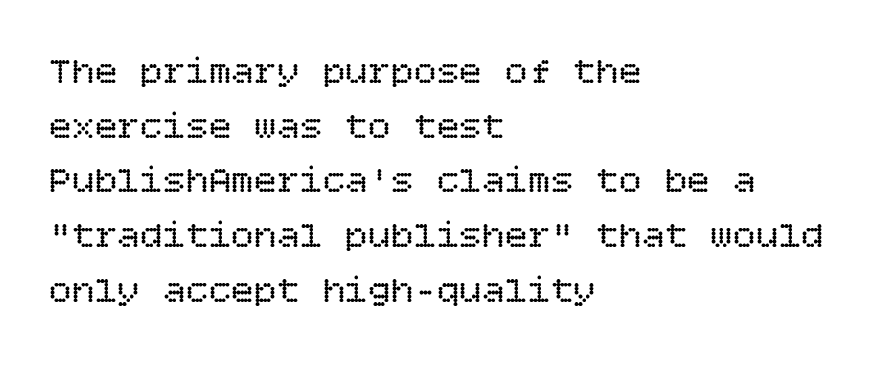
{"italic": "no", "bold": "no", "weight": "regular", "width": "normal", "stroke_contrast": "low", "x_height": "large", "underline": "no", "align": "left", "line_spacing": "normal", "line_spacing_ratio": 1.44, "letter_spacing": "normal", "letter_spacing_em": 0.0, "glyph_px": 38}
